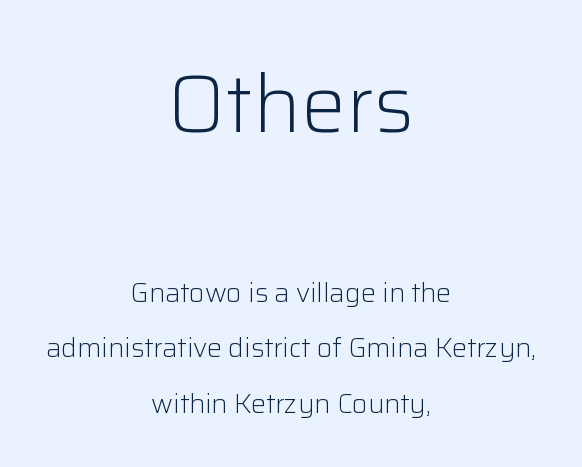
{"serif": "no", "italic": "no", "bold": "no", "weight": "light", "width": "normal", "stroke_contrast": "low", "x_height": "medium", "monospaced": "no", "underline": "no", "align": "center", "line_spacing": "loose", "line_spacing_ratio": 2.07, "letter_spacing": "normal", "letter_spacing_em": 0.0, "larger_block": "first", "size_ratio": 2.96, "glyph_px": 80}
